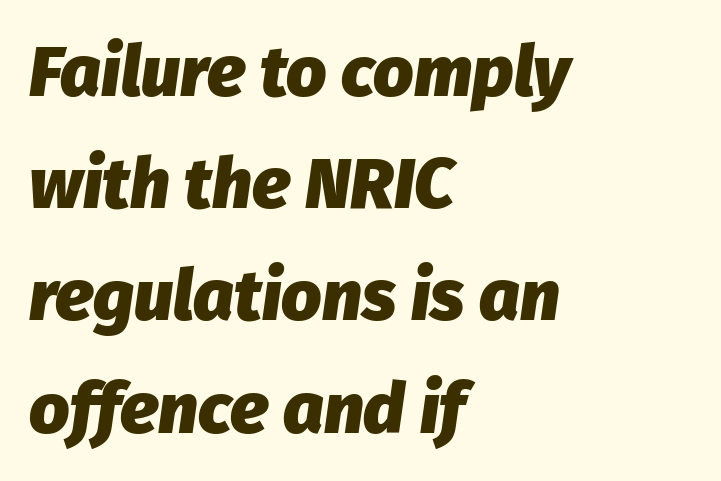
{"italic": "yes", "lean": "right", "slant_degrees": 8, "bold": "yes", "weight": "heavy", "width": "normal", "stroke_contrast": "low", "x_height": "medium", "monospaced": "no", "underline": "no", "align": "left", "line_spacing": "normal", "line_spacing_ratio": 1.58, "letter_spacing": "normal", "letter_spacing_em": 0.0, "glyph_px": 71}
